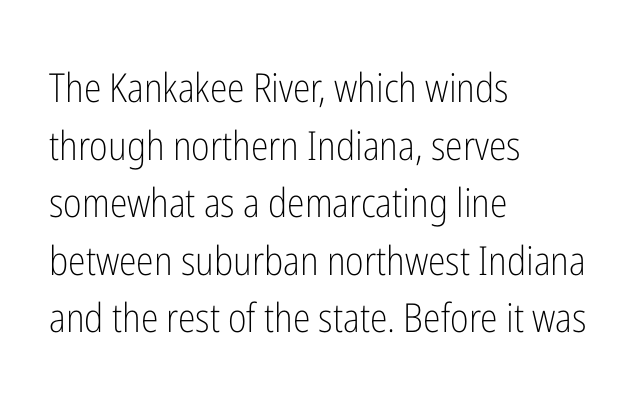
{"serif": "no", "italic": "no", "bold": "no", "weight": "light", "width": "condensed", "stroke_contrast": "low", "x_height": "medium", "monospaced": "no", "underline": "no", "align": "left", "line_spacing": "normal", "line_spacing_ratio": 1.44, "letter_spacing": "normal", "letter_spacing_em": 0.0, "glyph_px": 40}
